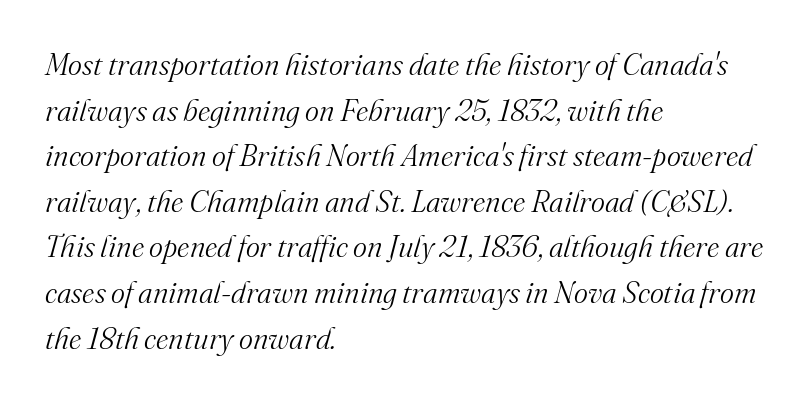
Q: Is the text bold? A: No.
Q: Is the text italic (slanted)? A: Yes, it leans right by about 16 degrees.
Q: Is the typeface a serif or a sans-serif typeface? A: Serif.
Q: Is the text underlined? A: No.
Q: How is the paragraph aligned? A: Left-aligned.
Q: Is the spacing between letters normal or unusually wide? A: Normal.
Q: Is the spacing between lines tight, normal or loose? A: Normal.
Q: Width (condensed, normal, or wide)? A: Normal.
Q: Stroke contrast? A: Medium.
Q: x-height? A: Small.
Q: Monospaced? A: No.
